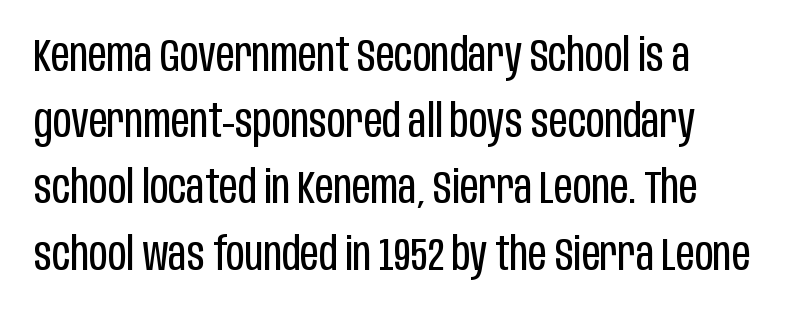
Q: Is the text bold? A: No.
Q: Is the text italic (slanted)? A: No, it is upright.
Q: Is the typeface a serif or a sans-serif typeface? A: Sans-serif.
Q: Is the text underlined? A: No.
Q: Is the spacing between letters normal or unusually wide? A: Normal.
Q: Is the spacing between lines tight, normal or loose? A: Normal.
Q: Width (condensed, normal, or wide)? A: Condensed.
Q: Stroke contrast? A: Low.
Q: x-height? A: Large.
Q: Monospaced? A: No.
